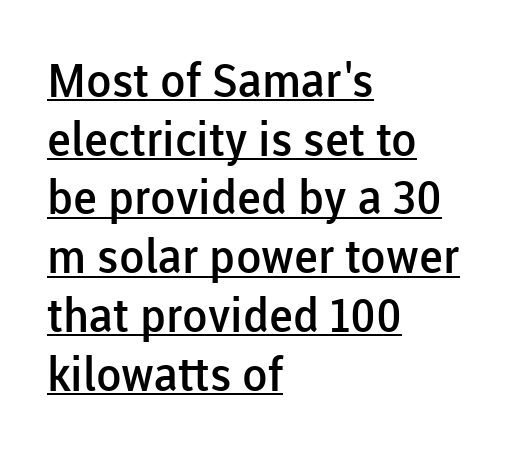
{"serif": "no", "italic": "no", "bold": "semi", "weight": "semibold", "width": "normal", "stroke_contrast": "low", "x_height": "medium", "monospaced": "no", "underline": "yes", "align": "left", "line_spacing": "normal", "line_spacing_ratio": 1.25, "letter_spacing": "normal", "letter_spacing_em": 0.0, "glyph_px": 47}
